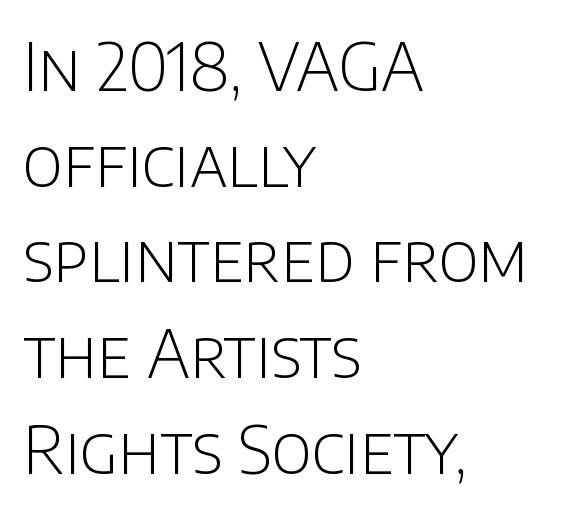
The image shows 66 px light sans-serif type, upright; set left-aligned, normal line spacing (1.45x), normal letter spacing, not underlined; low stroke contrast and a large x-height.
